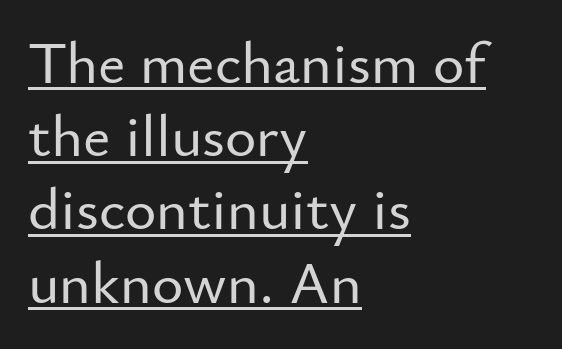
These lines are set flush left with a ragged right edge. A typographer would call this underscored text. Serifs: no, the terminals of the letterforms are clean. Every stem runs plumb, perpendicular to the baseline. Spacing verdict: proportional, widths tailored to each character.
